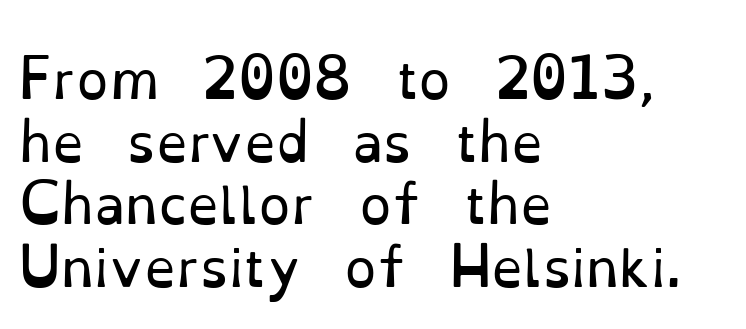
The lettering holds an erect, upright posture throughout. The rendering anchors every line to the left-hand side. The baseline area is clear. On a weight scale, this lands at 450 or below. Serifs: yes, visible at the terminals of the letterforms.
